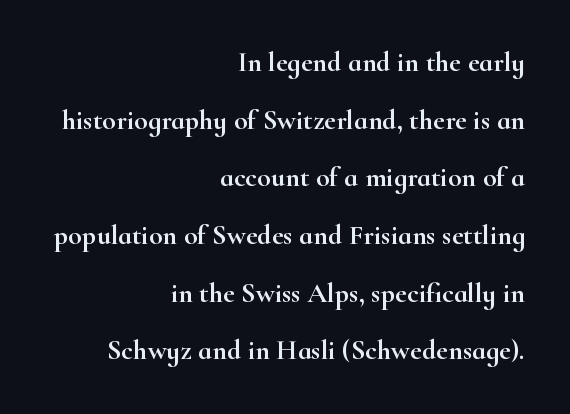
Q: Is the text italic (slanted)? A: No, it is upright.
Q: Is the typeface a serif or a sans-serif typeface? A: Serif.
Q: Is the text underlined? A: No.
Q: How is the paragraph aligned? A: Right-aligned.
Q: Is the spacing between letters normal or unusually wide? A: Normal.
Q: Is the spacing between lines tight, normal or loose? A: Loose.
Q: Width (condensed, normal, or wide)? A: Wide.
Q: Stroke contrast? A: High.
Q: x-height? A: Small.
Q: Monospaced? A: No.
